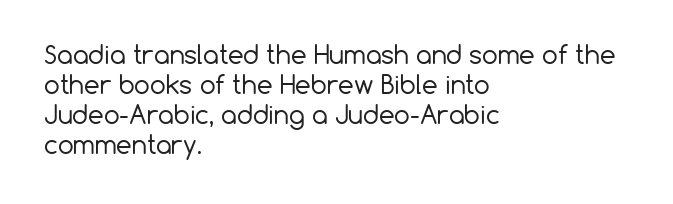
Q: Is the text bold? A: No.
Q: Is the text italic (slanted)? A: No, it is upright.
Q: Is the text underlined? A: No.
Q: How is the paragraph aligned? A: Left-aligned.
Q: Is the spacing between letters normal or unusually wide? A: Normal.
